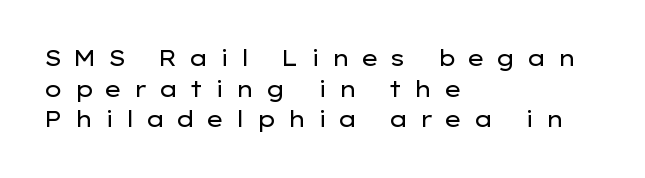
Q: Is the text bold? A: No.
Q: Is the text italic (slanted)? A: No, it is upright.
Q: Is the text underlined? A: No.
Q: How is the paragraph aligned? A: Left-aligned.
Q: Is the spacing between letters normal or unusually wide? A: Unusually wide.
Q: Is the spacing between lines tight, normal or loose? A: Normal.
